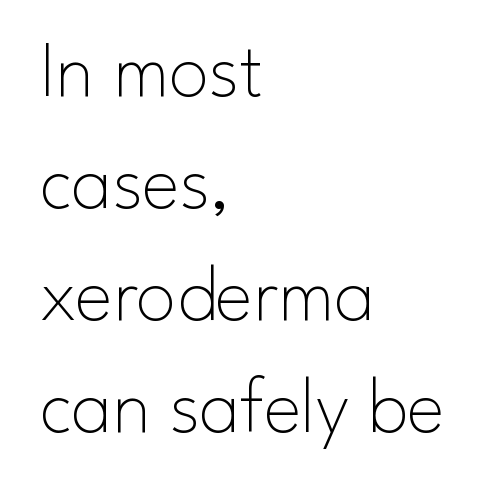
The image shows 80 px thin sans-serif type, upright; set left-aligned, normal line spacing (1.4x), normal letter spacing, not underlined; low stroke contrast and a small x-height.
